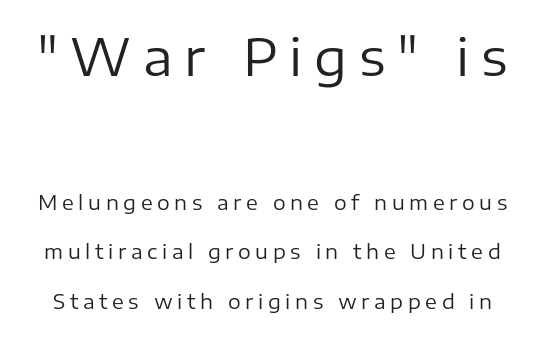
The image shows 51 px regular-weight sans-serif type, upright; set loose line spacing (2.46x), unusually wide letter spacing (+0.23 em), not underlined; the first (top) block is 2.55x larger; low stroke contrast and a medium x-height.
